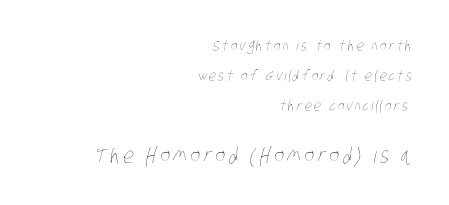
Q: Is the text bold? A: No.
Q: Is the text underlined? A: No.
Q: How is the paragraph aligned? A: Right-aligned.
Q: Is the spacing between lines tight, normal or loose? A: Loose.
Q: Which block of text is set in a larger size, the first (top) or the second (bottom)? A: The second (bottom) one.
